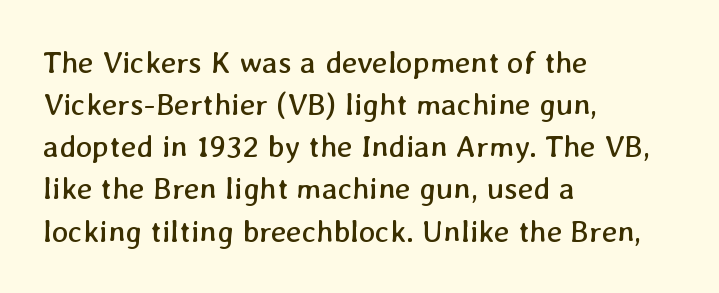
{"bold": "no", "weight": "regular", "width": "normal", "stroke_contrast": "low", "x_height": "medium", "monospaced": "no", "underline": "no", "align": "left", "line_spacing": "normal", "line_spacing_ratio": 1.36, "letter_spacing": "normal", "letter_spacing_em": 0.0, "glyph_px": 31}
